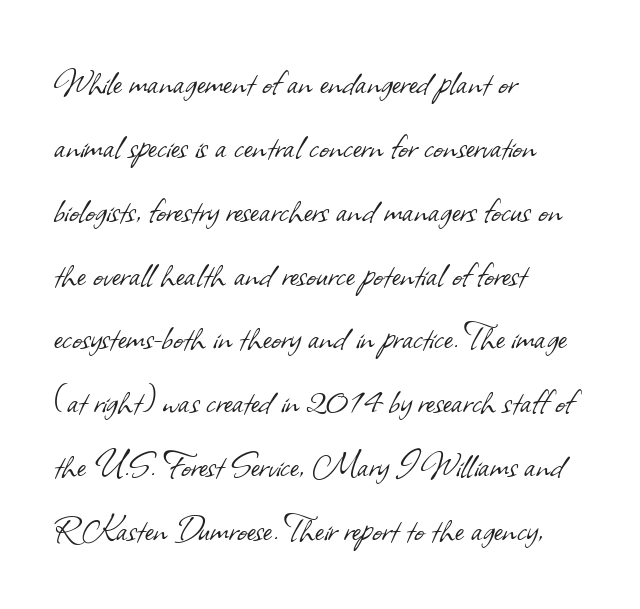
{"serif": "no", "bold": "no", "weight": "light", "width": "normal", "stroke_contrast": "low", "x_height": "small", "monospaced": "no", "underline": "no", "align": "left", "line_spacing": "normal", "line_spacing_ratio": 1.52, "letter_spacing": "normal", "letter_spacing_em": 0.0, "glyph_px": 42}
